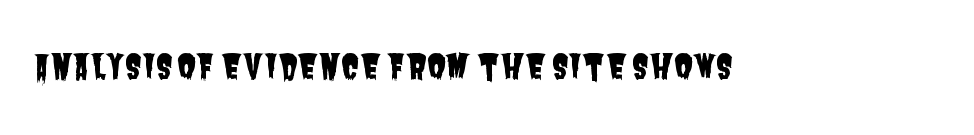
The image shows 34 px condensed sans-serif type; set normal letter spacing, not underlined; low stroke contrast and a large x-height.
